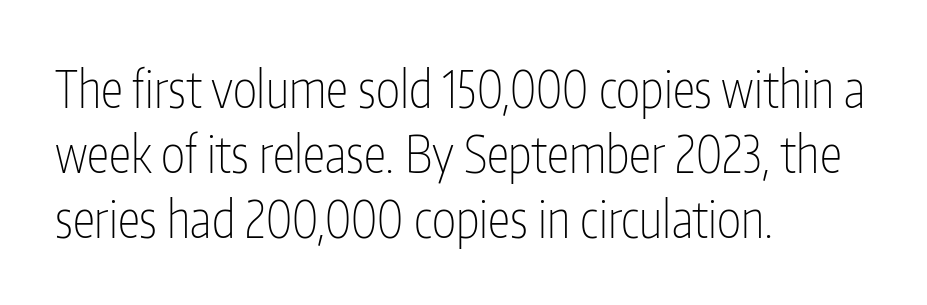
This sample keeps an unexceptional amount of space between lines. Nope, no serifs anywhere on these letters. This sample has the flowing, uneven cadence of proportional lettering. One-word summary of the alignment: left. Between one letter and the next there's only the usual sliver of space.
